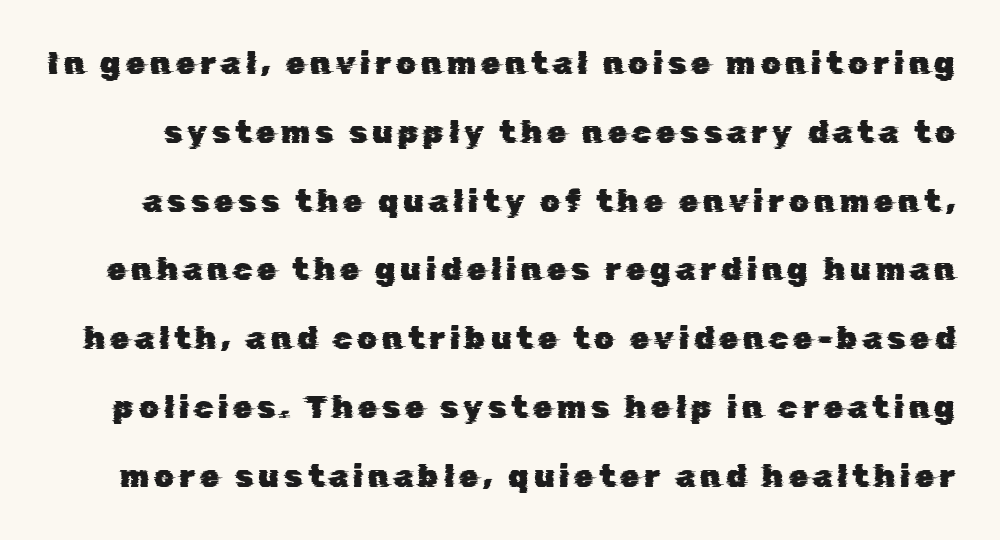
The image shows 31 px sans-serif type; set loose line spacing (2.22x), not underlined; low stroke contrast and a medium x-height.
